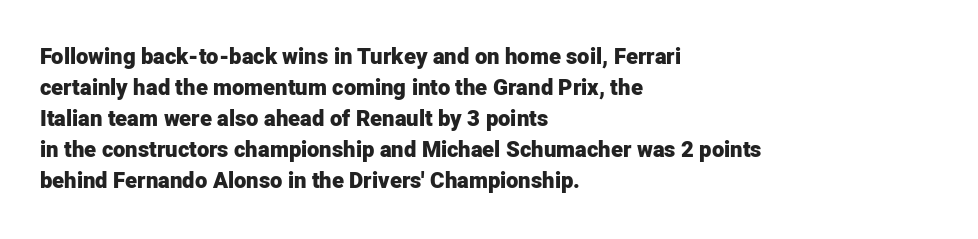
{"italic": "no", "bold": "yes", "underline": "no", "align": "left", "line_spacing": "normal", "line_spacing_ratio": 1.41, "letter_spacing": "normal", "letter_spacing_em": 0.0, "glyph_px": 22}
